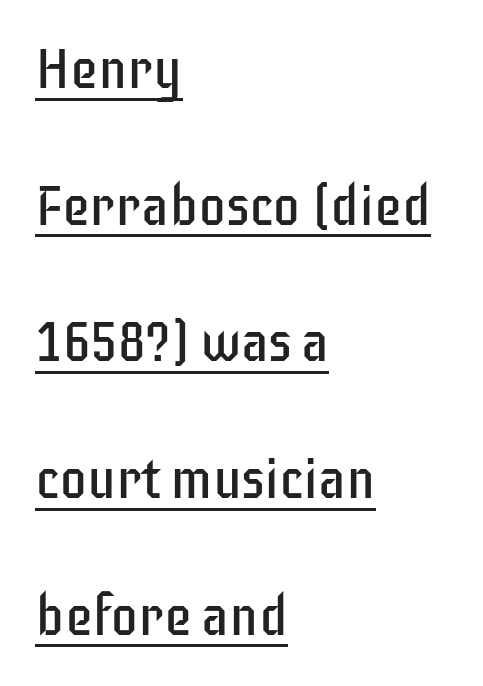
The letters stand upright; this is a roman face. The characters display no serif detailing; their extremities are plain. Is there much room between lines? Yes — plenty of vertical air separates them. Varying glyph widths throughout — classic text-font behaviour.
